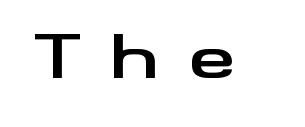
Q: Is the text bold? A: Yes.
Q: Is the text italic (slanted)? A: No, it is upright.
Q: Is the typeface a serif or a sans-serif typeface? A: Sans-serif.
Q: Is the text underlined? A: No.
Q: Is the spacing between letters normal or unusually wide? A: Unusually wide.
Q: Width (condensed, normal, or wide)? A: Wide.
Q: Stroke contrast? A: Medium.
Q: x-height? A: Small.
Q: Monospaced? A: No.
